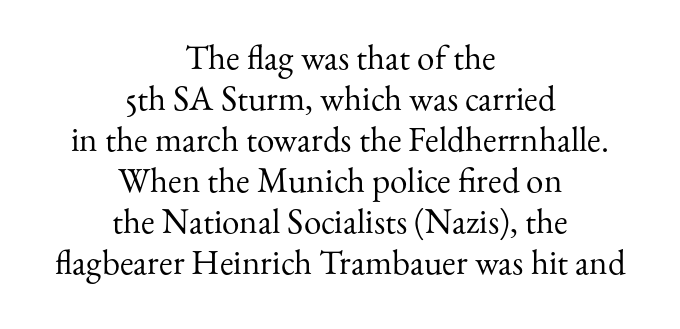
{"serif": "yes", "italic": "no", "bold": "no", "weight": "regular", "width": "normal", "stroke_contrast": "medium", "x_height": "small", "monospaced": "no", "underline": "no", "align": "center", "line_spacing_ratio": 1.17, "letter_spacing": "normal", "letter_spacing_em": 0.0, "glyph_px": 35}
